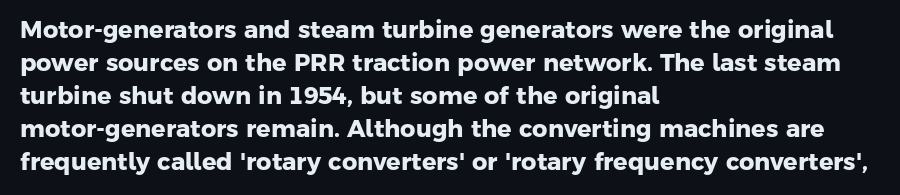
Short note: letters normally spaced. Interline gaps are of average width in this sample. Weight check: bold — yes, fully. Descenders are the only things crossing below the line.
